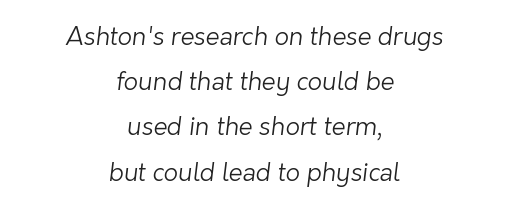
The passage shown has conventional tracking throughout. One-word summary of the alignment: center. The strokes carry an ordinary text weight at most. Plain, unruled lines of type.
